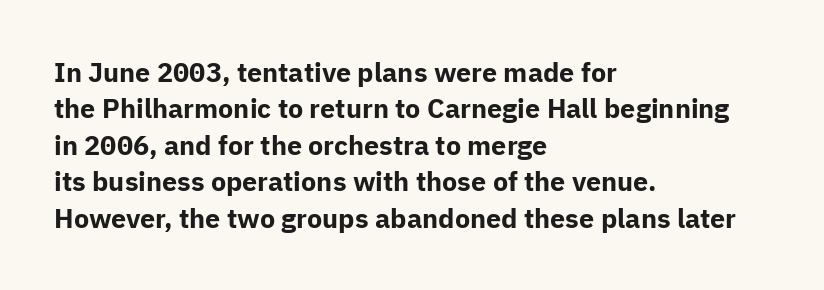
{"italic": "no", "bold": "yes", "underline": "no", "align": "left", "line_spacing": "normal", "line_spacing_ratio": 1.35, "letter_spacing": "normal", "letter_spacing_em": 0.0, "glyph_px": 27}
